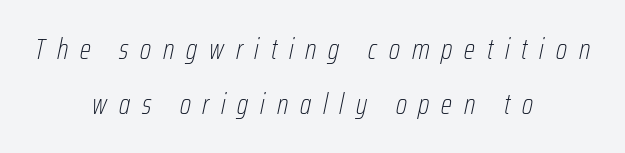
Q: Is the text bold? A: No.
Q: Is the text italic (slanted)? A: Yes, it leans right by about 12 degrees.
Q: Is the text underlined? A: No.
Q: How is the paragraph aligned? A: Centered.
Q: Is the spacing between letters normal or unusually wide? A: Unusually wide.
Q: Width (condensed, normal, or wide)? A: Condensed.
Q: Stroke contrast? A: Low.
Q: x-height? A: Medium.
Q: Monospaced? A: No.
